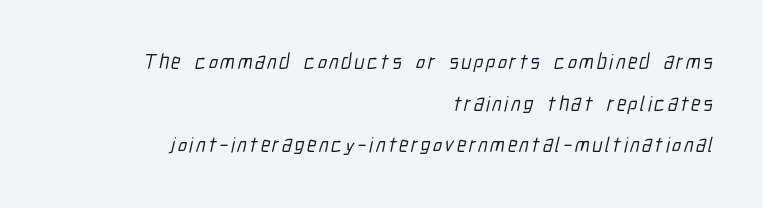
Is there much room between lines? Yes — plenty of vertical air separates them. This sample is right-justified, so line beginnings fall wherever the words allow. The gap between lines stays unmarked.
